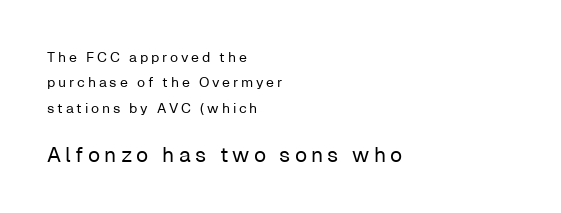
Q: Is the text bold? A: No.
Q: Is the text italic (slanted)? A: No, it is upright.
Q: Is the text underlined? A: No.
Q: How is the paragraph aligned? A: Left-aligned.
Q: Is the spacing between letters normal or unusually wide? A: Unusually wide.
Q: Which block of text is set in a larger size, the first (top) or the second (bottom)? A: The second (bottom) one.
